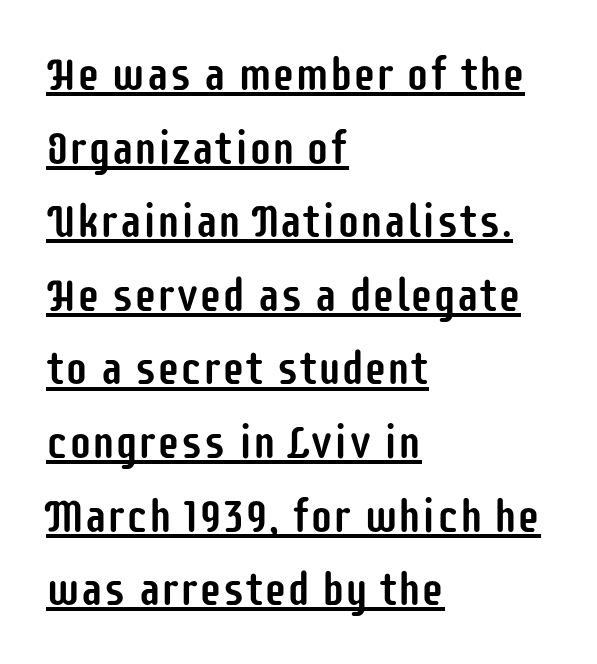
Inter-character spacing is left at the font's built-in metrics. What kind of face is this? One without serifs — a sans. Left-aligned paragraph, ragged on the right. This sample has the flowing, uneven cadence of proportional lettering. Glance below the letters and you will spot a drawn line.
